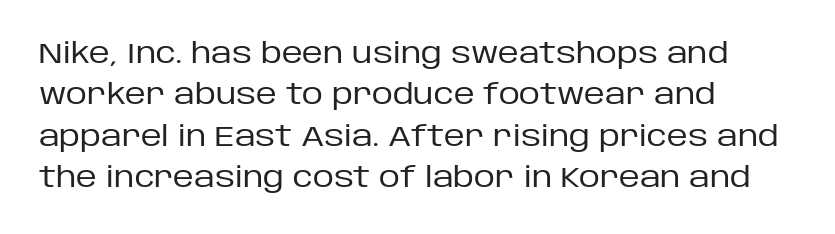
Short note: letters normally spaced. The typesetter chose a ragged-right arrangement here. The rendering uses natural spacing where letterforms have individual widths. Style check: upright.
